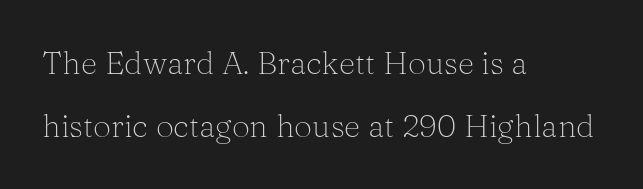
Heaviness? Minimal to ordinary, like unemphasized prose. Just letters on the line, the space beneath them empty. Letter spacing: default. The type family on display is of the serif kind.
